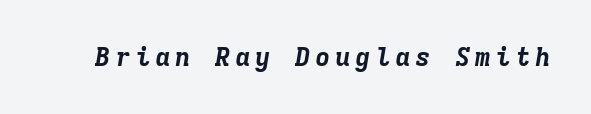
This sample uses an oblique cut, with every glyph tilted off the vertical. Typographic density is high because the face is bold. The passage shown is not underscored anywhere.
